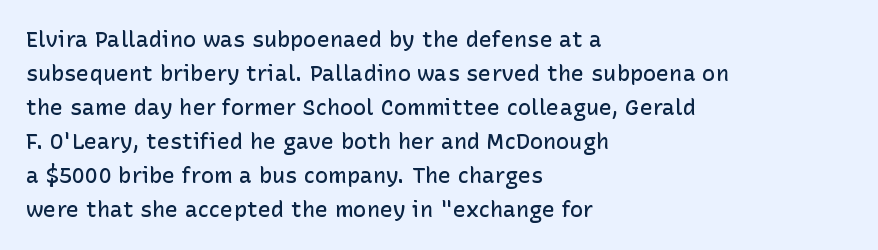
Q: Is the text bold? A: Semi-bold.
Q: Is the text italic (slanted)? A: No, it is upright.
Q: Is the text underlined? A: No.
Q: How is the paragraph aligned? A: Left-aligned.
Q: Is the spacing between letters normal or unusually wide? A: Normal.
Q: Is the spacing between lines tight, normal or loose? A: Normal.
